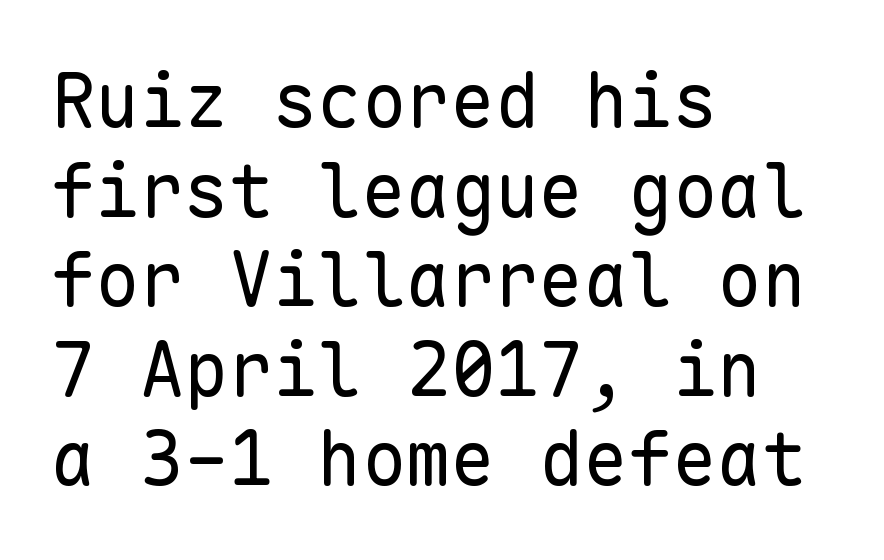
The image shows 74 px regular-weight sans-serif type, upright, monospaced; set left-aligned, line spacing 1.21x, normal letter spacing, not underlined; low stroke contrast and a medium x-height.
